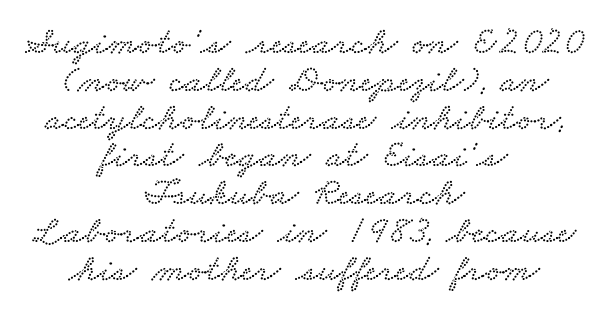
The image shows 39 px wide serif type; set centered, tight line spacing (0.97x), normal letter spacing, not underlined; low stroke contrast and a small x-height.
